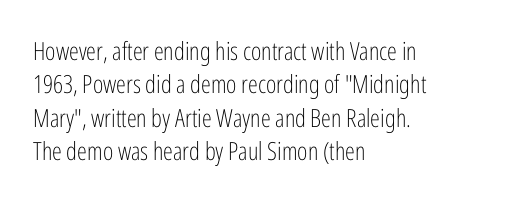
The image shows 25 px text type, upright; set left-aligned, normal line spacing (1.34x), normal letter spacing, not underlined.
